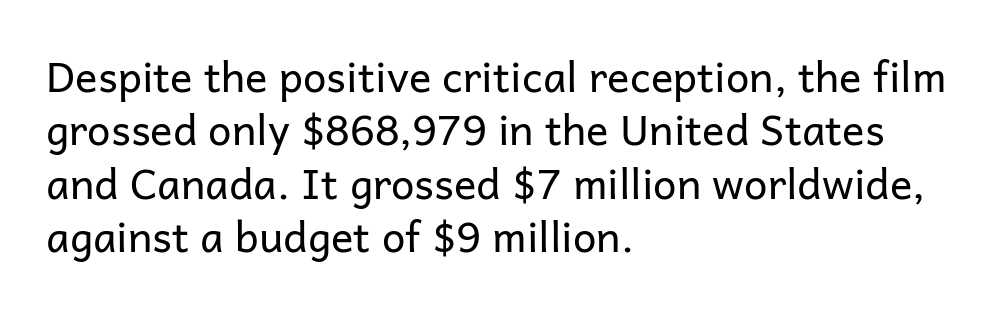
Q: Is the text bold? A: No.
Q: Is the text italic (slanted)? A: No, it is upright.
Q: Is the typeface a serif or a sans-serif typeface? A: Sans-serif.
Q: Is the text underlined? A: No.
Q: How is the paragraph aligned? A: Left-aligned.
Q: Is the spacing between letters normal or unusually wide? A: Normal.
Q: Is the spacing between lines tight, normal or loose? A: Normal.
Q: Width (condensed, normal, or wide)? A: Normal.
Q: Stroke contrast? A: Low.
Q: x-height? A: Medium.
Q: Monospaced? A: No.
